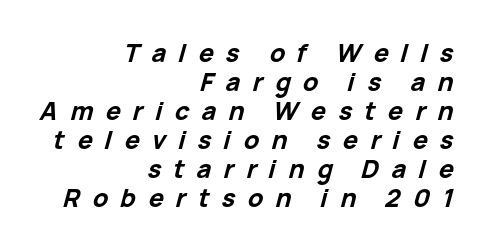
{"italic": "yes", "lean": "right", "slant_degrees": 15, "bold": "yes", "underline": "no", "align": "right", "line_spacing_ratio": 1.16, "letter_spacing": "wide", "letter_spacing_em": 0.49, "glyph_px": 25}
